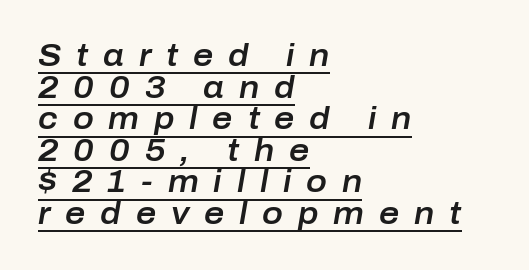
{"italic": "yes", "lean": "right", "slant_degrees": 10, "width": "normal", "stroke_contrast": "low", "x_height": "medium", "monospaced": "no", "underline": "yes", "align": "left", "line_spacing": "tight", "line_spacing_ratio": 1.02, "letter_spacing": "wide", "letter_spacing_em": 0.48, "glyph_px": 31}
